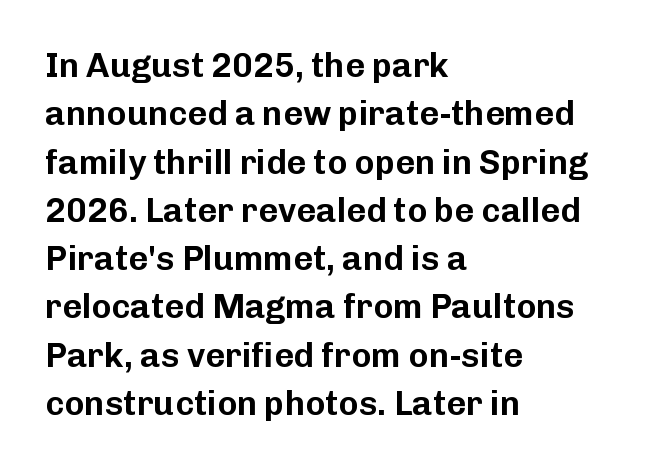
{"serif": "no", "italic": "no", "width": "normal", "stroke_contrast": "low", "x_height": "medium", "monospaced": "no", "underline": "no", "align": "left", "line_spacing": "normal", "line_spacing_ratio": 1.42, "letter_spacing": "normal", "letter_spacing_em": 0.0, "glyph_px": 34}
